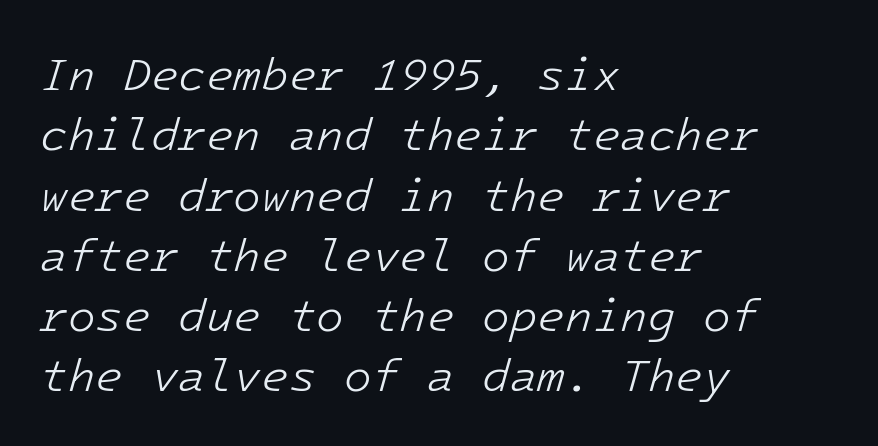
The whole block is typeset with a tilt. Glyph-to-glyph distance matches everyday printed text. This sample has the even, mechanical cadence of fixed-width lettering. The lines sit at an ordinary, default distance from one another. This rendering features lettering with no underline.
